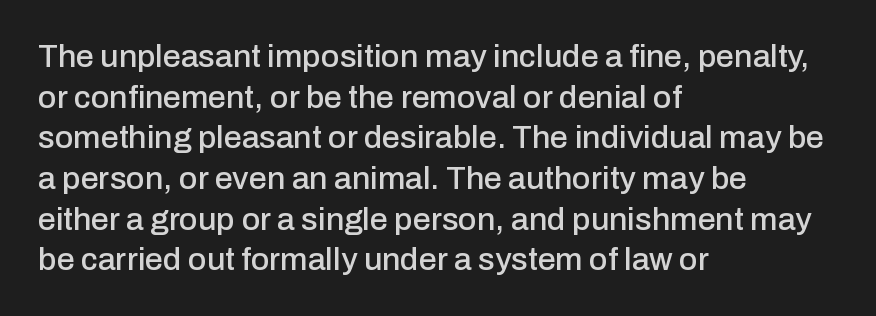
The image shows 32 px sans-serif type, upright; set left-aligned, normal line spacing (1.27x), normal letter spacing, not underlined; low stroke contrast and a medium x-height.
